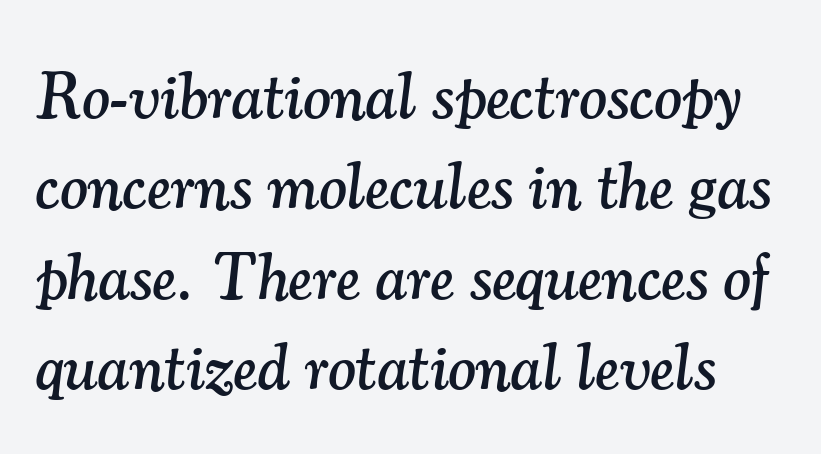
The rendering uses a moderate line-height, typical for paragraphs. Letters rest on an invisible, unmarked baseline. In terms of letterspacing, this is plain default setting. Classification — serif.
